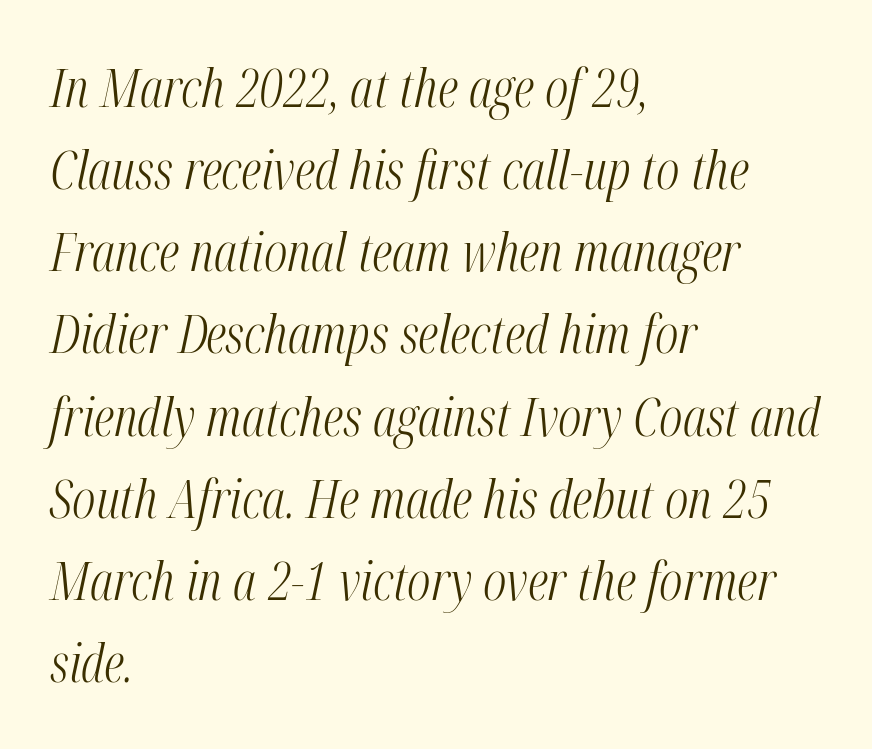
Slanted lettering throughout. Honestly, the letter spacing is just normal — you wouldn't notice it. Each line starts at the same left margin while the right side varies. Normally led — the rows are evenly, conventionally spaced. Weight: in the light-to-regular range. Character widths vary here, with narrow letters taking less room than wide ones.
